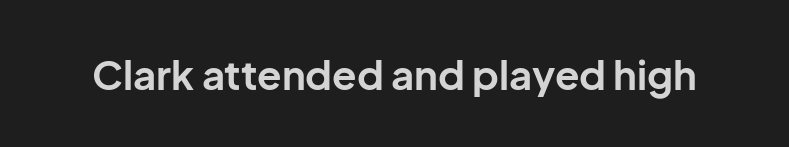
The image shows 40 px bold sans-serif type, upright; set normal letter spacing, not underlined; low stroke contrast and a medium x-height.
